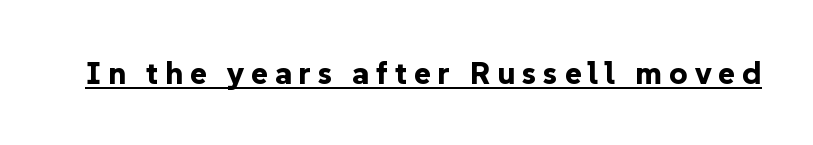
Q: Is the text bold? A: Yes.
Q: Is the text italic (slanted)? A: No, it is upright.
Q: Is the typeface a serif or a sans-serif typeface? A: Sans-serif.
Q: Is the text underlined? A: Yes.
Q: Is the spacing between letters normal or unusually wide? A: Unusually wide.
Q: Width (condensed, normal, or wide)? A: Normal.
Q: Stroke contrast? A: Low.
Q: x-height? A: Medium.
Q: Monospaced? A: No.
